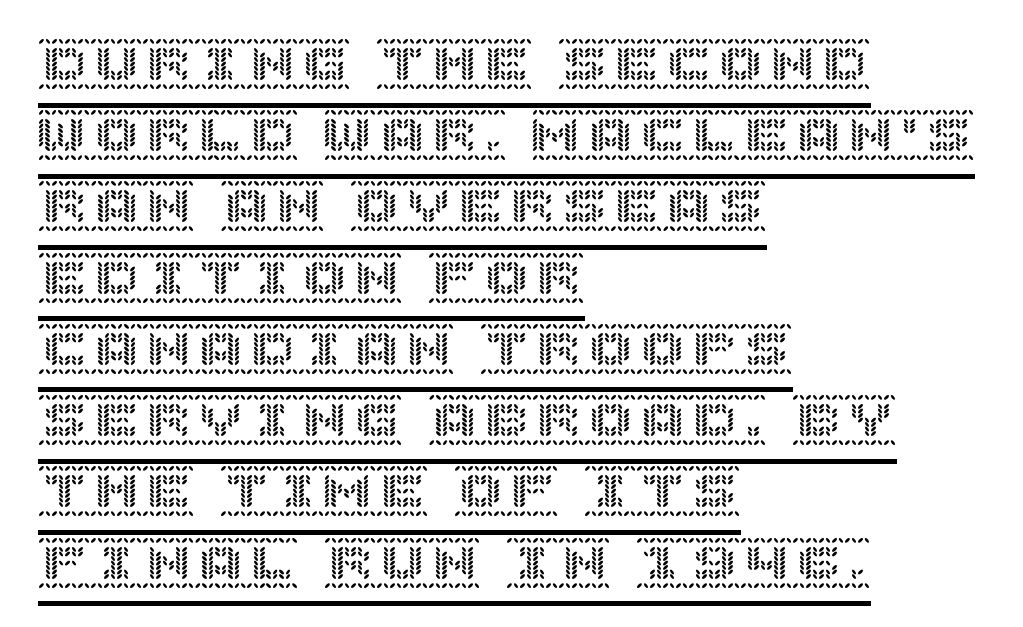
Q: Is the text italic (slanted)? A: No, it is upright.
Q: Is the text underlined? A: Yes.
Q: How is the paragraph aligned? A: Left-aligned.
Q: Is the spacing between letters normal or unusually wide? A: Normal.
Q: Is the spacing between lines tight, normal or loose? A: Normal.
Q: Width (condensed, normal, or wide)? A: Normal.
Q: x-height? A: Large.
